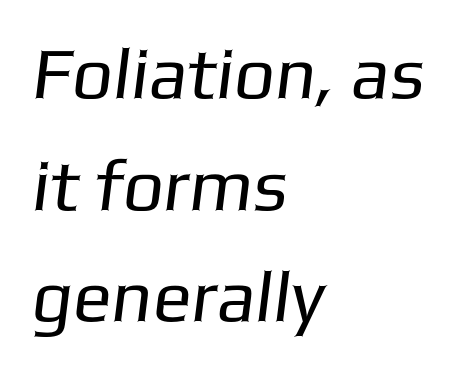
{"serif": "no", "bold": "no", "weight": "regular", "width": "normal", "stroke_contrast": "low", "x_height": "medium", "monospaced": "no", "underline": "no", "align": "left", "line_spacing": "normal", "line_spacing_ratio": 1.55, "letter_spacing": "normal", "letter_spacing_em": 0.0, "glyph_px": 72}
